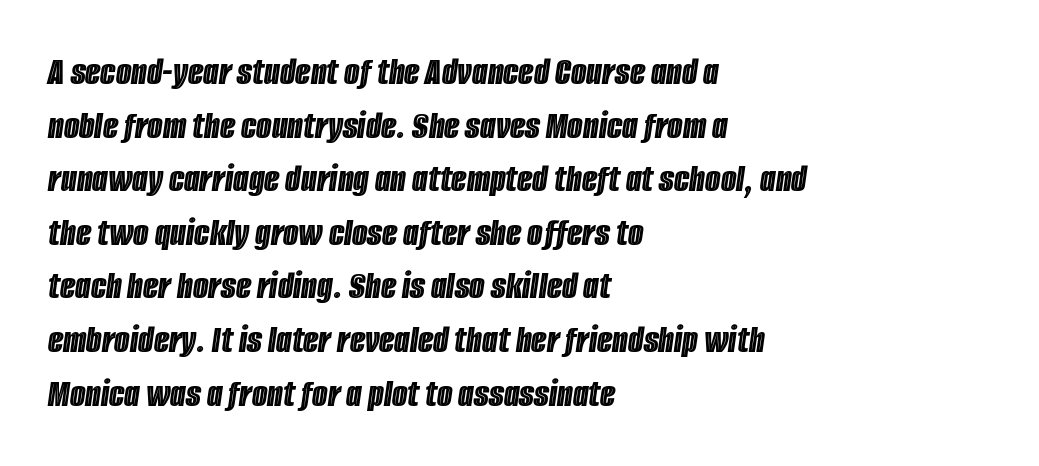
{"italic": "yes", "lean": "right", "slant_degrees": 8, "width": "condensed", "x_height": "large", "monospaced": "no", "underline": "no", "align": "left", "line_spacing": "normal", "line_spacing_ratio": 1.34, "letter_spacing": "normal", "letter_spacing_em": 0.0, "glyph_px": 40}
